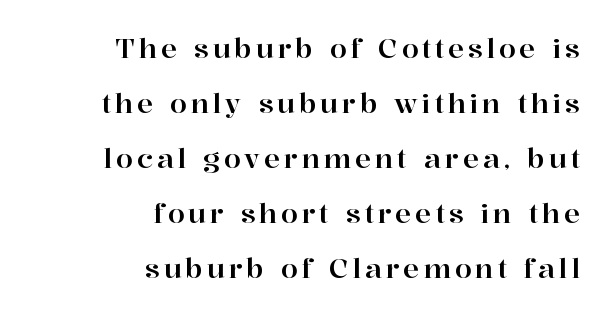
Q: Is the text italic (slanted)? A: No, it is upright.
Q: Is the text underlined? A: No.
Q: How is the paragraph aligned? A: Right-aligned.
Q: Is the spacing between lines tight, normal or loose? A: Loose.
